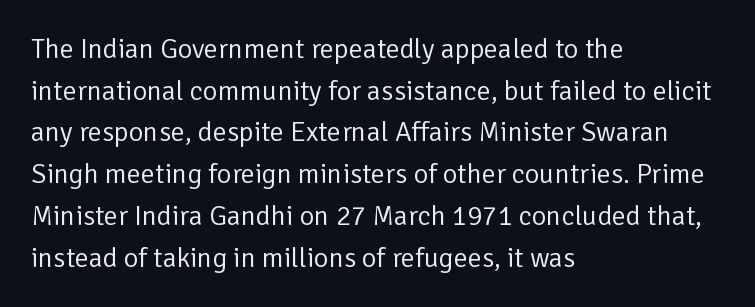
Q: Is the text bold? A: No.
Q: Is the text italic (slanted)? A: No, it is upright.
Q: Is the typeface a serif or a sans-serif typeface? A: Sans-serif.
Q: Is the text underlined? A: No.
Q: How is the paragraph aligned? A: Left-aligned.
Q: Is the spacing between letters normal or unusually wide? A: Normal.
Q: Is the spacing between lines tight, normal or loose? A: Normal.
Q: Width (condensed, normal, or wide)? A: Normal.
Q: Stroke contrast? A: Low.
Q: x-height? A: Medium.
Q: Monospaced? A: No.
